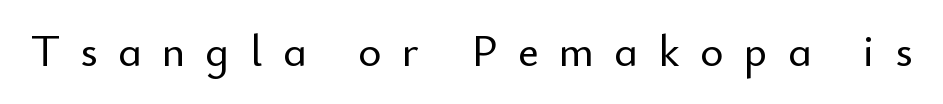
Q: Is the text italic (slanted)? A: No, it is upright.
Q: Is the typeface a serif or a sans-serif typeface? A: Sans-serif.
Q: Is the text underlined? A: No.
Q: Is the spacing between letters normal or unusually wide? A: Unusually wide.
Q: Width (condensed, normal, or wide)? A: Normal.
Q: Stroke contrast? A: Low.
Q: x-height? A: Small.
Q: Monospaced? A: No.
